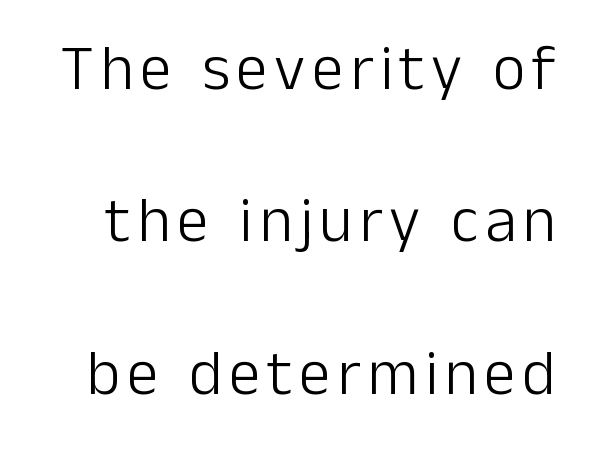
The lettering stays uniformly vertical, giving the passage a roman look. Plain, unruled lines of type. Regarding serifs, this sample does without them. Stem width sits at or under what a default text font uses.
